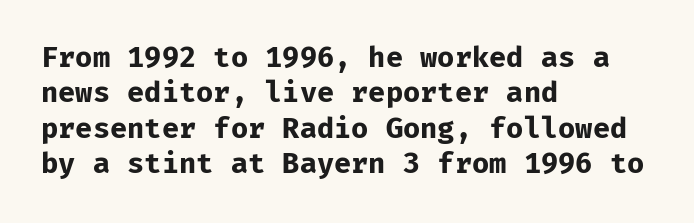
Baseline-to-baseline distance is the conventional proportion of letter height. Glance below the letters and you will spot only blank space. A typesetter would call this monospace, since all characters share one set width. Stroke terminals: plain, sans-serif.
